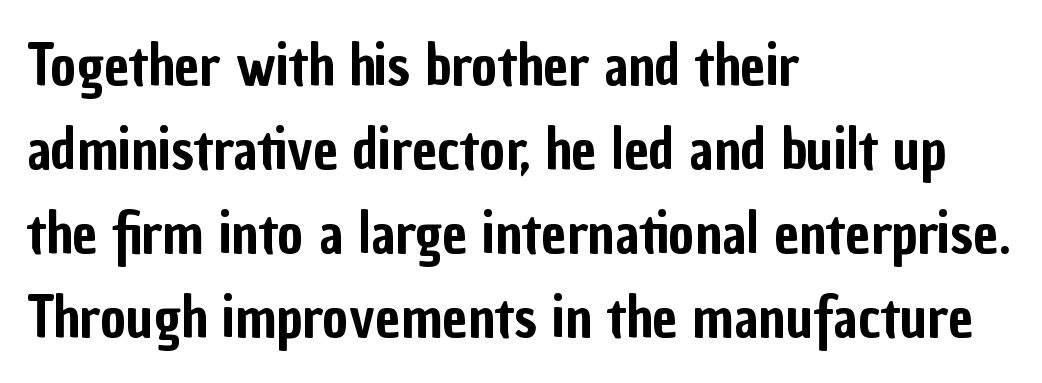
{"serif": "no", "italic": "no", "width": "condensed", "stroke_contrast": "low", "x_height": "medium", "monospaced": "no", "underline": "no", "align": "left", "line_spacing": "normal", "line_spacing_ratio": 1.5, "letter_spacing": "normal", "letter_spacing_em": 0.0, "glyph_px": 56}
